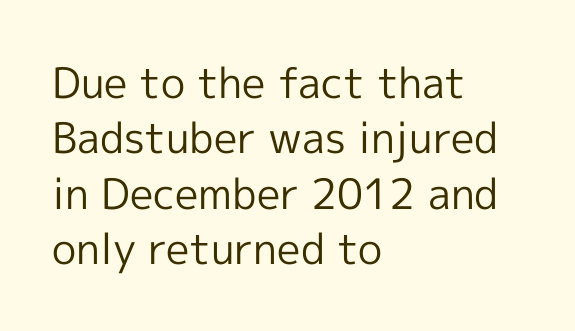
The image shows 42 px regular-weight sans-serif type, upright; set left-aligned, normal line spacing (1.32x), normal letter spacing, not underlined; a medium x-height.
